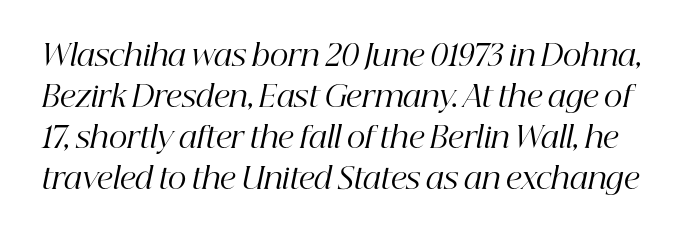
{"serif": "yes", "italic": "yes", "lean": "right", "slant_degrees": 12, "bold": "no", "weight": "regular", "width": "normal", "stroke_contrast": "high", "x_height": "medium", "monospaced": "no", "underline": "no", "line_spacing": "normal", "line_spacing_ratio": 1.41, "letter_spacing": "normal", "letter_spacing_em": 0.0, "glyph_px": 29}
